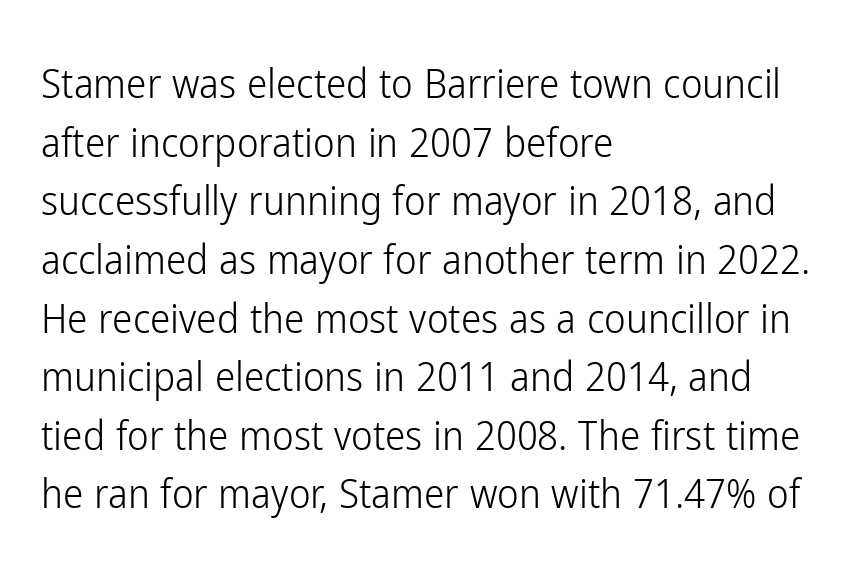
The image shows 41 px light, condensed sans-serif type, upright; set left-aligned, normal line spacing (1.43x), normal letter spacing, not underlined; low stroke contrast and a medium x-height.
